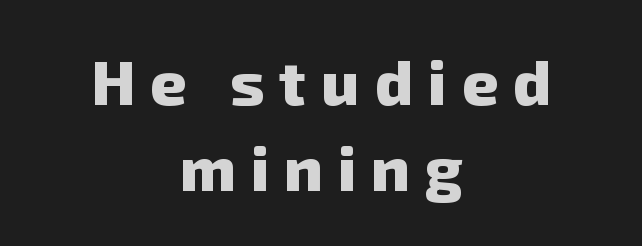
The image shows 63 px heavy sans-serif type; set centered, normal line spacing (1.36x), unusually wide letter spacing (+0.24 em), not underlined; low stroke contrast and a medium x-height.
